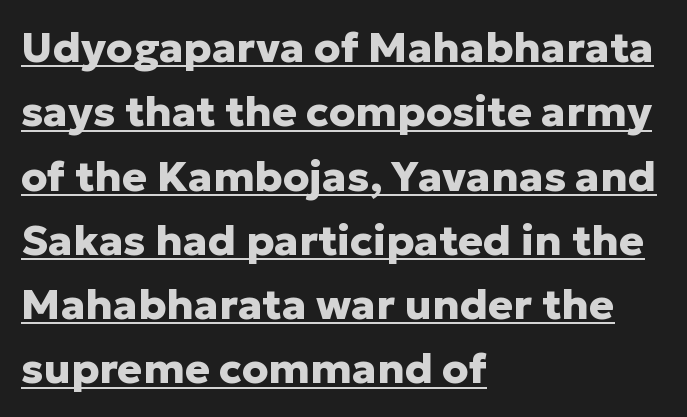
The image shows 42 px heavy sans-serif type, upright; set left-aligned, normal line spacing (1.53x), normal letter spacing, underlined; low stroke contrast and a medium x-height.
